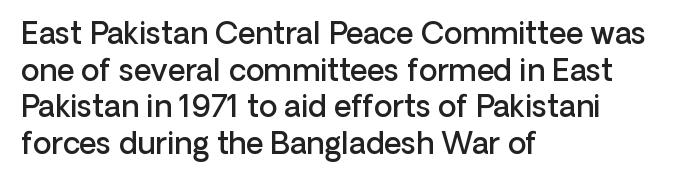
{"serif": "no", "italic": "no", "bold": "semi", "weight": "semibold", "width": "normal", "stroke_contrast": "low", "x_height": "medium", "monospaced": "no", "underline": "no", "align": "left", "line_spacing_ratio": 1.22, "letter_spacing": "normal", "letter_spacing_em": 0.0, "glyph_px": 30}
